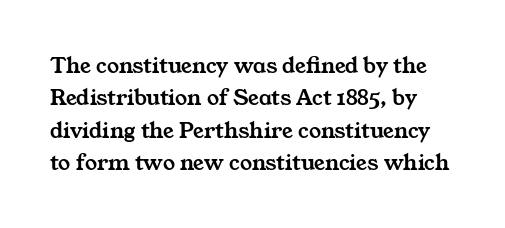
The block of text has a typical density, with ordinary space between rows. The strip under each line holds only bare page. These lines keep a tight, regular rhythm from letter to letter.
